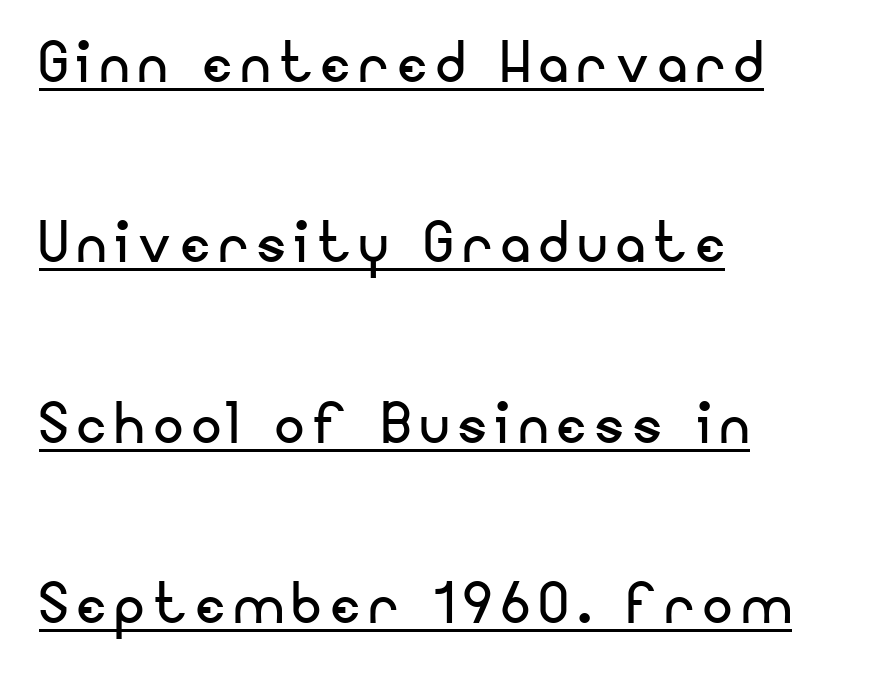
You can tell it's not italic because the verticals are truly vertical. The rendered words wear a rule along their underside. Letters have the restrained weight of plain body copy at most. Stroke terminals: plain, sans-serif. Is there much room between lines? Yes — plenty of vertical air separates them.
